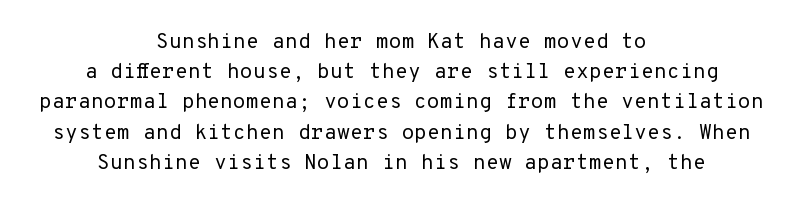
{"italic": "no", "bold": "no", "underline": "no", "align": "center", "line_spacing": "normal", "line_spacing_ratio": 1.44, "letter_spacing": "normal", "letter_spacing_em": 0.0, "glyph_px": 21}
